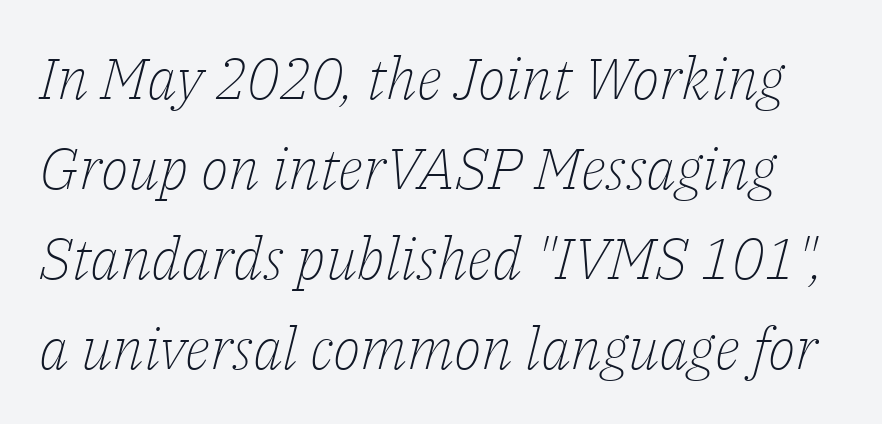
A clean baseline with only descenders dipping below it. The letterforms sit shoulder to shoulder at normal distance. No chunkiness to these letters — they're not bold. The line-height multiplier appears to be the usual default. This rendering employs a face with finishing strokes, i.e., a serif. Proportional: the letters do not fall into vertical columns.
